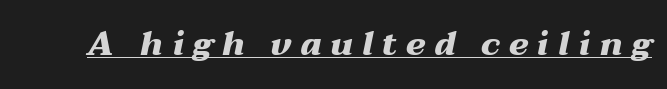
{"italic": "yes", "lean": "right", "slant_degrees": 12, "bold": "yes", "weight": "heavy", "width": "wide", "stroke_contrast": "medium", "x_height": "medium", "monospaced": "no", "underline": "yes", "letter_spacing": "wide", "letter_spacing_em": 0.26, "glyph_px": 33}
